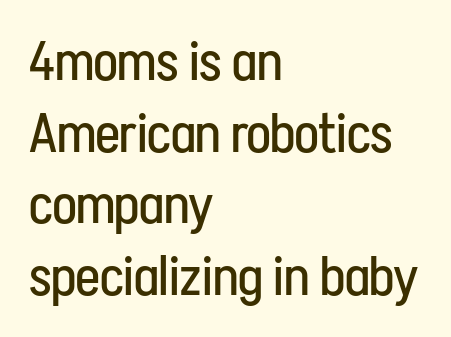
Italic: no, the glyphs are upright roman. A classic flush-left, rag-right setting is used for this passage. The face used here is proportionally spaced, like ordinary book or web type. Counters stay open thanks to moderate or lighter strokes.
